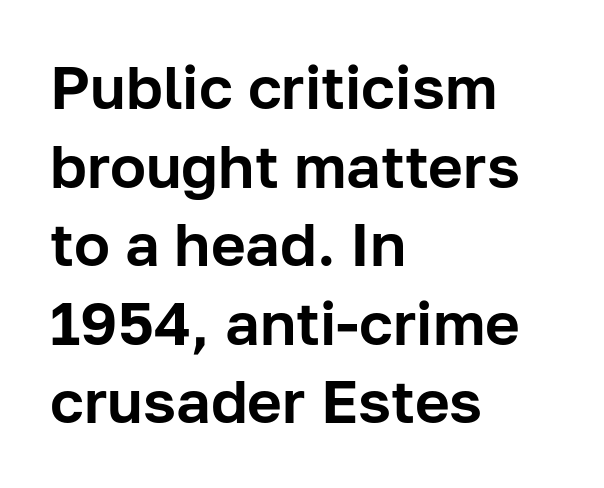
Q: Is the text italic (slanted)? A: No, it is upright.
Q: Is the typeface a serif or a sans-serif typeface? A: Sans-serif.
Q: Is the text underlined? A: No.
Q: How is the paragraph aligned? A: Left-aligned.
Q: Is the spacing between letters normal or unusually wide? A: Normal.
Q: Is the spacing between lines tight, normal or loose? A: Normal.
Q: Width (condensed, normal, or wide)? A: Normal.
Q: Stroke contrast? A: Low.
Q: x-height? A: Medium.
Q: Monospaced? A: No.
